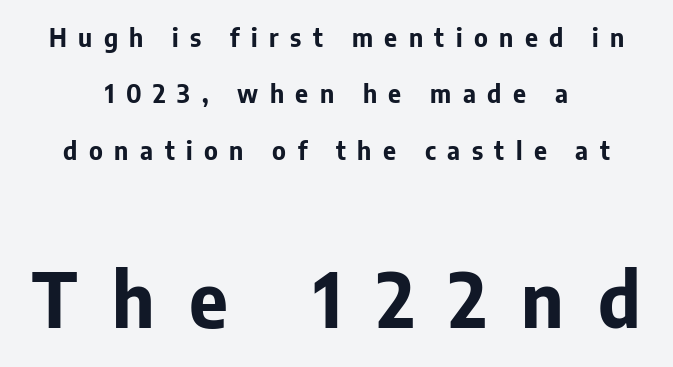
The text was rendered using a sans face with plain stroke endings. Anything drawn beneath the words? Only blank space. You get the small type first, then a jump to larger type. Varying glyph widths throughout — classic text-font behaviour. Students, observe: this is what heavily led, spacious text looks like.
